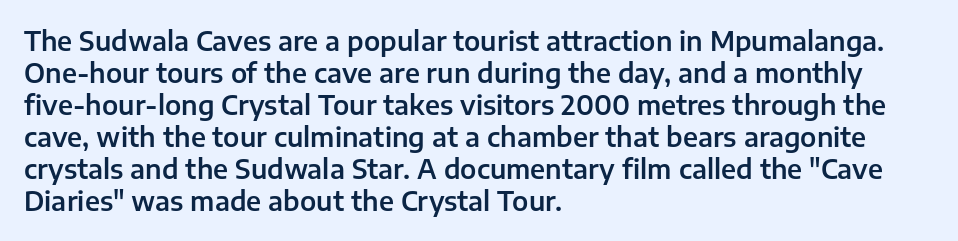
{"italic": "no", "underline": "no", "align": "left", "line_spacing_ratio": 1.23, "letter_spacing": "normal", "letter_spacing_em": 0.0, "glyph_px": 26}
